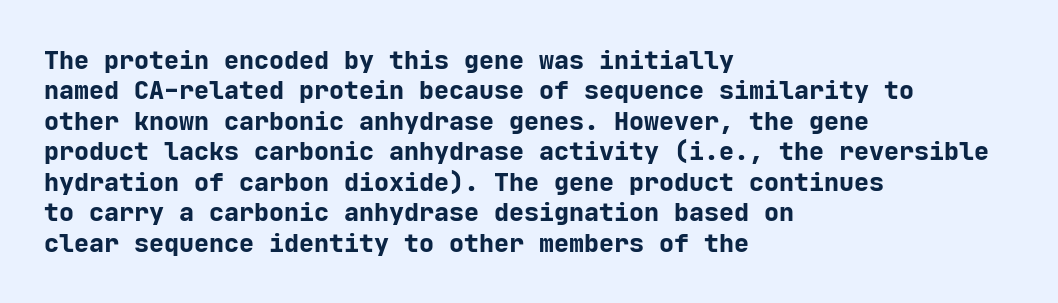
Q: Is the text bold? A: Yes.
Q: Is the text italic (slanted)? A: No, it is upright.
Q: Is the text underlined? A: No.
Q: How is the paragraph aligned? A: Left-aligned.
Q: Is the spacing between letters normal or unusually wide? A: Normal.
